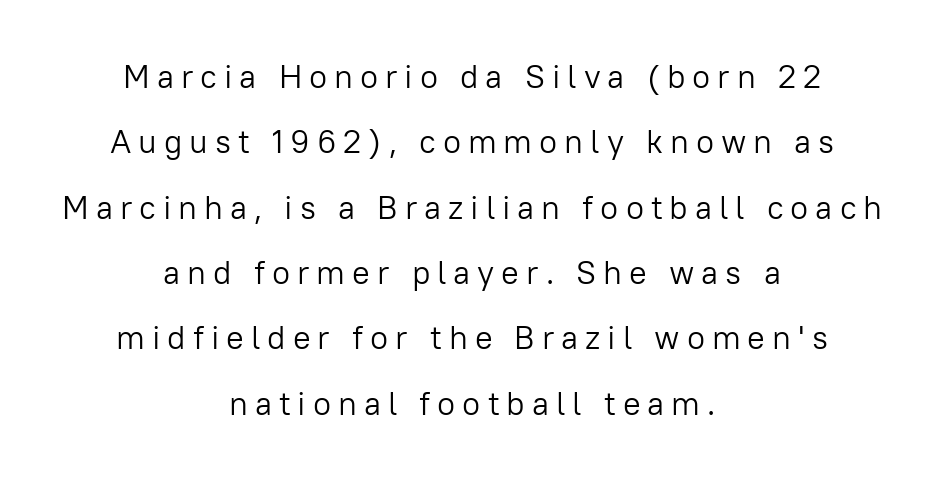
{"serif": "no", "italic": "no", "bold": "no", "weight": "light", "width": "normal", "stroke_contrast": "low", "x_height": "medium", "monospaced": "no", "underline": "no", "align": "center", "line_spacing": "loose", "line_spacing_ratio": 1.98, "letter_spacing": "wide", "letter_spacing_em": 0.21, "glyph_px": 33}
